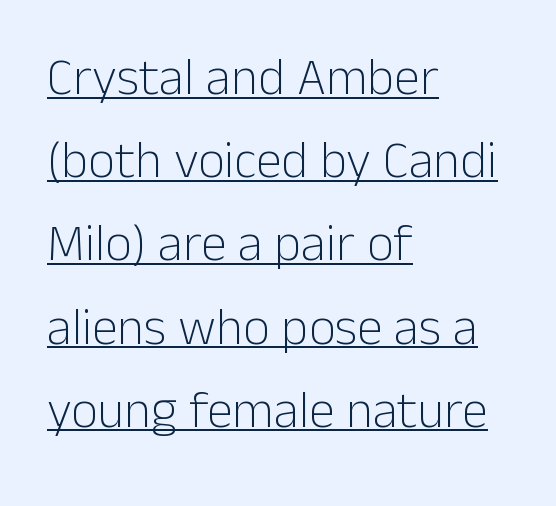
The designer went with a sans here, leaving each stem footless. The rows are spaced the way most documents space them. Rendered with straight, roman letterforms. Caption: lettering with a line underneath. All the whitespace from short lines collects on the right.
